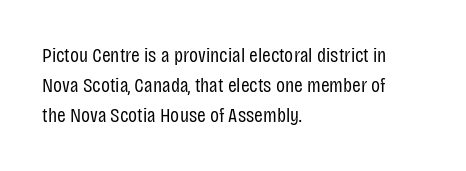
The image shows 21 px text type, upright; set left-aligned, normal line spacing (1.43x), normal letter spacing, not underlined.
